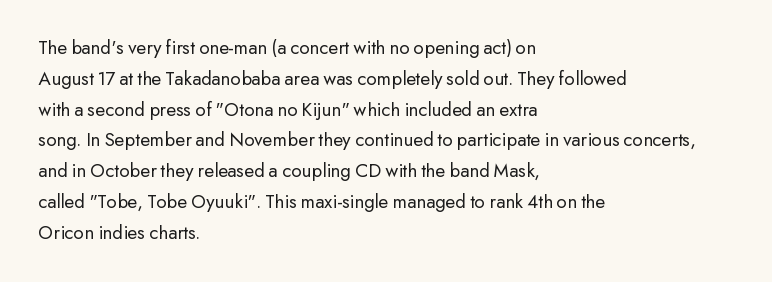
The image shows 20 px text type, upright; set left-aligned, normal line spacing (1.54x), normal letter spacing, not underlined.
